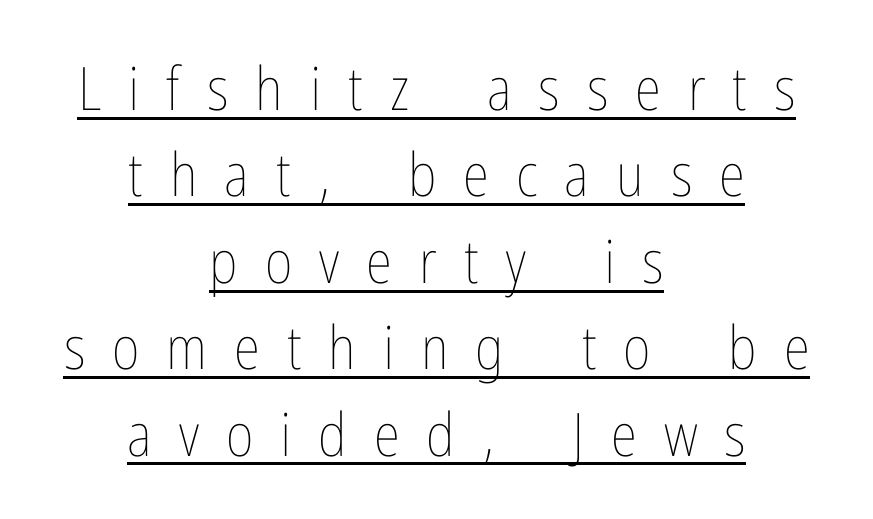
Caption: lettering with a line underneath. Proportional: the letters do not fall into vertical columns. If you folded the block vertically in half, each line would mirror itself in length. The lettering holds an erect, upright posture throughout.
